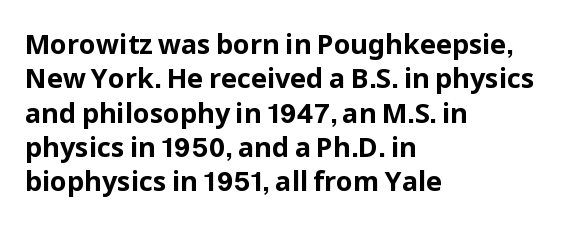
Q: Is the text bold? A: Yes.
Q: Is the text italic (slanted)? A: No, it is upright.
Q: Is the text underlined? A: No.
Q: How is the paragraph aligned? A: Left-aligned.
Q: Is the spacing between letters normal or unusually wide? A: Normal.
Q: Is the spacing between lines tight, normal or loose? A: Normal.
